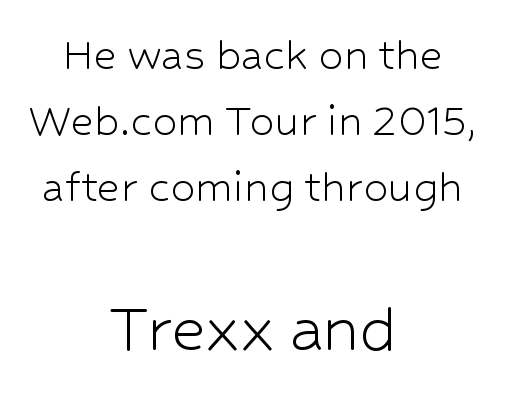
The image shows 75 px light sans-serif type, upright; set centered, normal line spacing (1.32x), normal letter spacing, not underlined; the second (bottom) block is 1.5x larger; low stroke contrast and a medium x-height.
